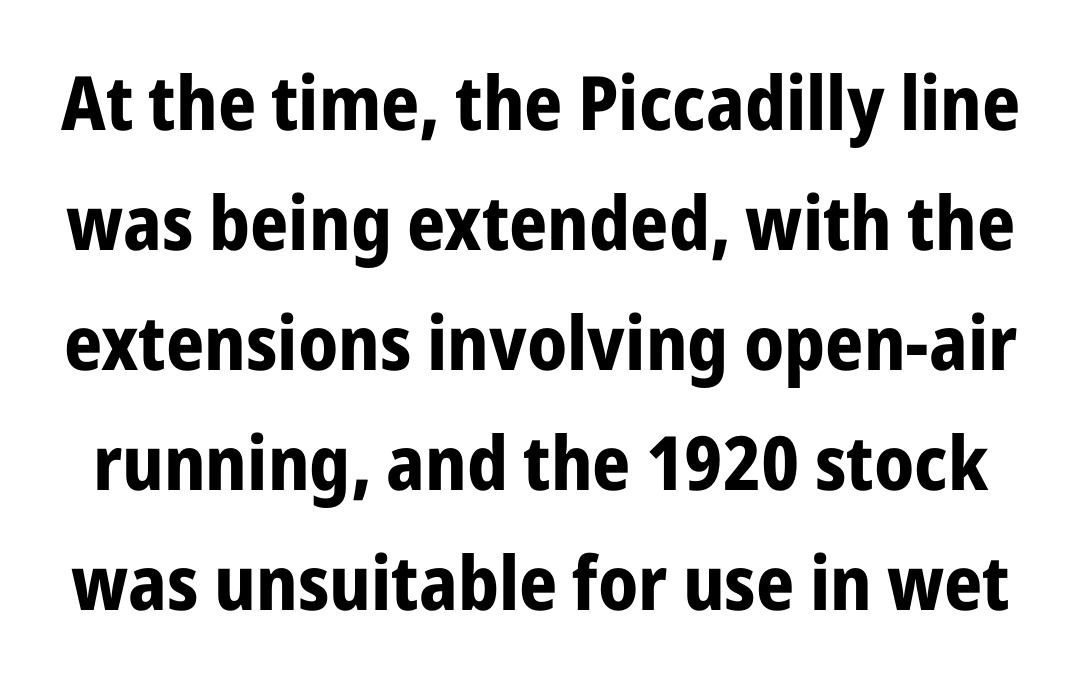
The image shows 75 px bold, condensed sans-serif type, upright; set normal line spacing (1.6x), normal letter spacing, not underlined; low stroke contrast and a medium x-height.
